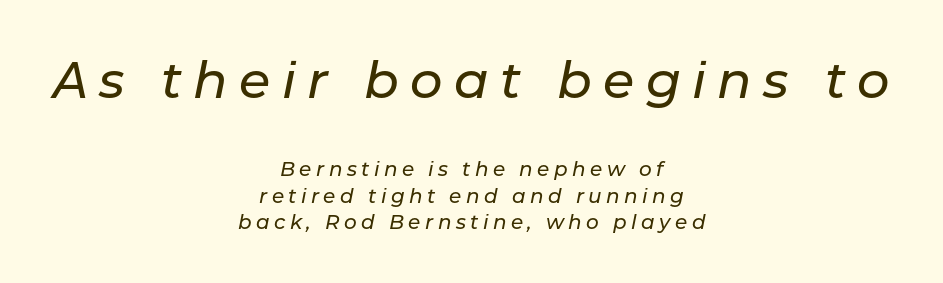
{"italic": "yes", "lean": "right", "slant_degrees": 11, "width": "normal", "stroke_contrast": "low", "x_height": "medium", "monospaced": "no", "underline": "no", "align": "center", "line_spacing": "normal", "line_spacing_ratio": 1.32, "letter_spacing": "wide", "letter_spacing_em": 0.22, "larger_block": "first", "size_ratio": 2.55, "glyph_px": 51}
